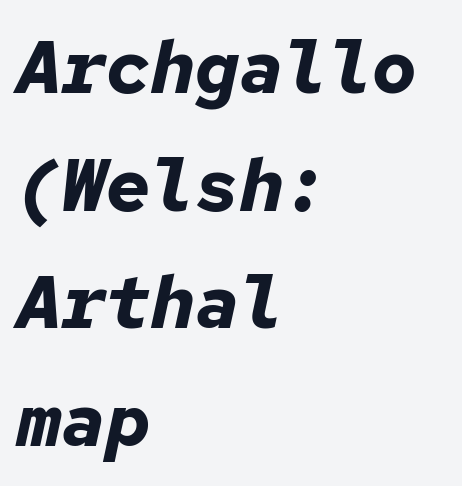
The image shows 74 px bold type, italic (leaning right), monospaced; set left-aligned, normal line spacing (1.59x), normal letter spacing, not underlined; low stroke contrast and a medium x-height.
